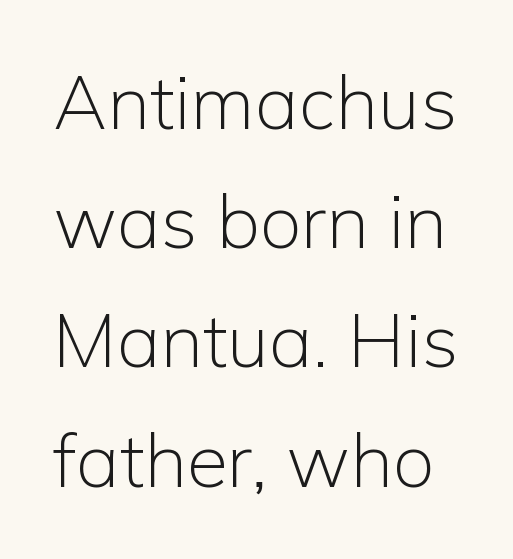
Words appear dense and cohesive because spacing is normal. Type without underlining. The letters advance in unequal steps, a hallmark of proportional type. The face used here is a sans, in the tradition of grotesques and geometrics. The letters look calm and open, with moderate or lighter stems.
